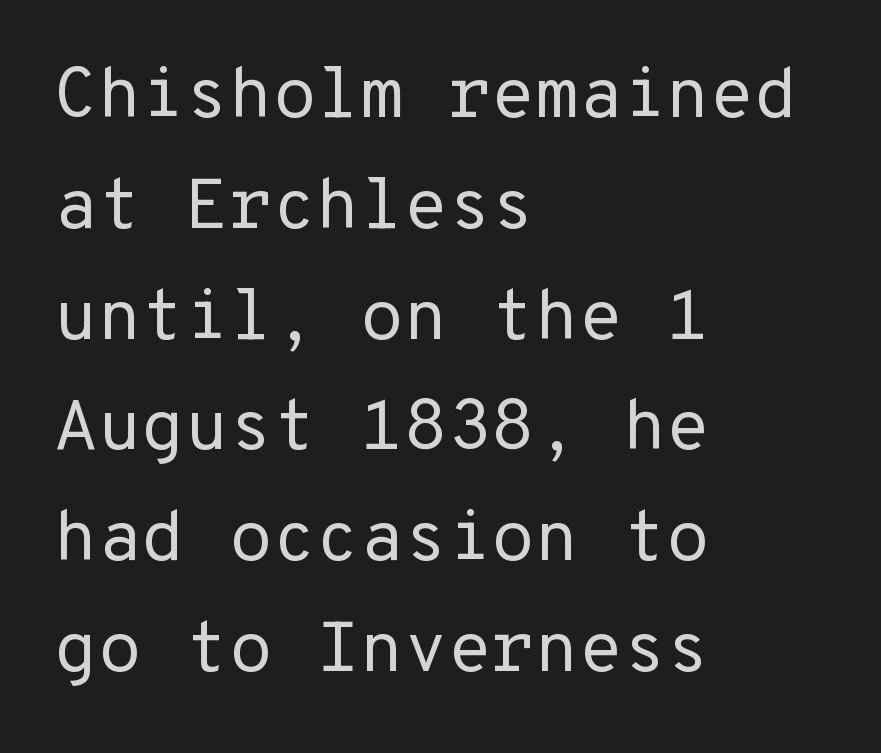
{"serif": "no", "italic": "no", "bold": "no", "weight": "regular", "width": "normal", "stroke_contrast": "low", "x_height": "medium", "underline": "no", "align": "left", "line_spacing": "normal", "line_spacing_ratio": 1.56, "letter_spacing": "normal", "letter_spacing_em": 0.0, "glyph_px": 71}
